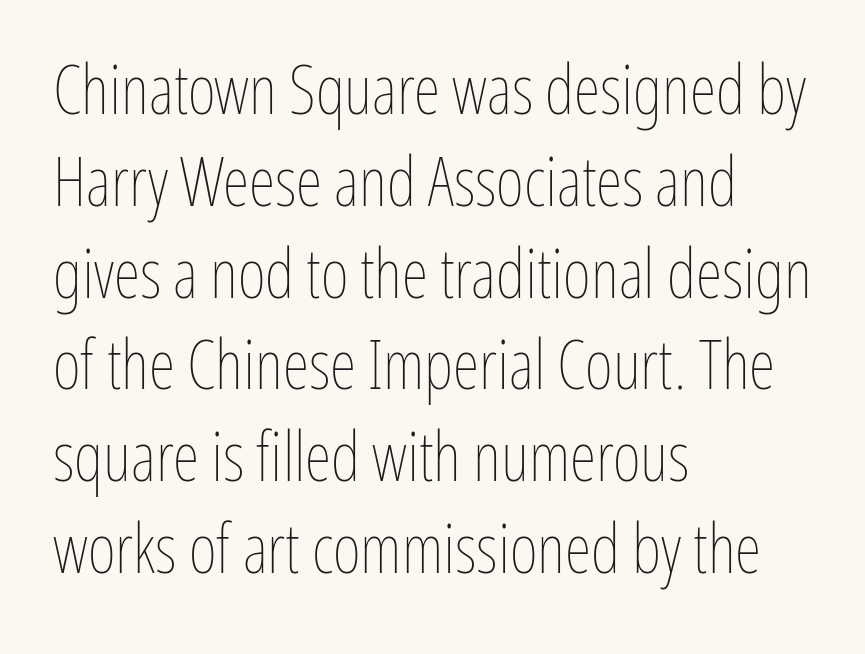
A clean baseline with only descenders dipping below it. The designer left line spacing at the default. The lettering stays uniformly vertical, giving the passage a roman look. Summary of weight: not heavy and not bold. Horizontal alignment here is leftward, the default for most running prose.
